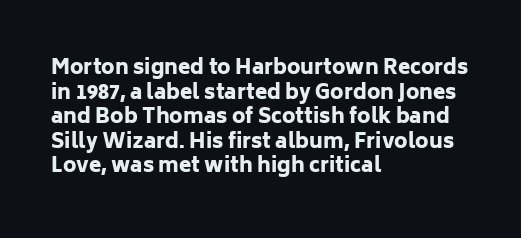
The image shows 20 px bold type, upright; set left-aligned, line spacing 1.23x, normal letter spacing, not underlined.
